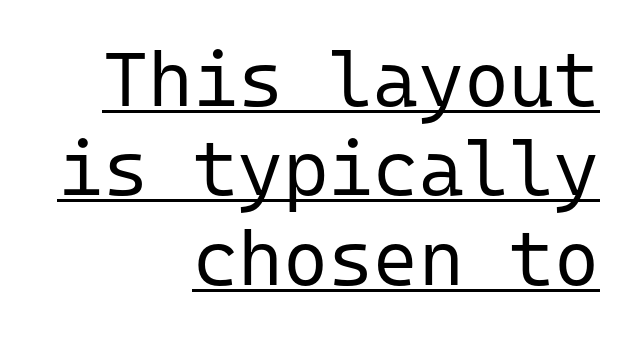
{"serif": "no", "italic": "no", "bold": "no", "weight": "regular", "width": "normal", "stroke_contrast": "low", "x_height": "medium", "monospaced": "yes", "underline": "yes", "align": "right", "line_spacing_ratio": 1.16, "letter_spacing": "normal", "letter_spacing_em": 0.0, "glyph_px": 77}
